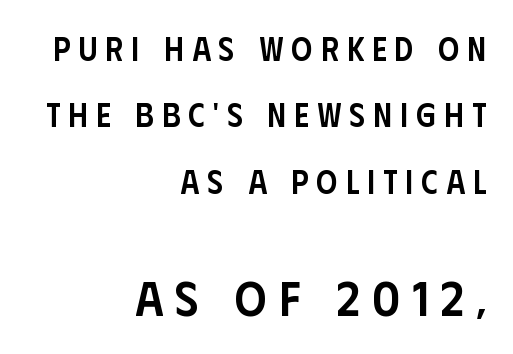
Q: Is the text bold? A: Semi-bold.
Q: Is the text italic (slanted)? A: No, it is upright.
Q: Is the typeface a serif or a sans-serif typeface? A: Sans-serif.
Q: Is the text underlined? A: No.
Q: How is the paragraph aligned? A: Right-aligned.
Q: Is the spacing between letters normal or unusually wide? A: Unusually wide.
Q: Is the spacing between lines tight, normal or loose? A: Loose.
Q: Which block of text is set in a larger size, the first (top) or the second (bottom)? A: The second (bottom) one.
Q: Width (condensed, normal, or wide)? A: Condensed.
Q: Stroke contrast? A: Low.
Q: x-height? A: Large.
Q: Monospaced? A: No.
